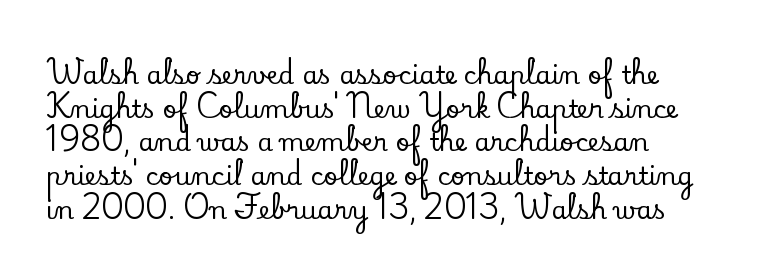
Q: Is the text italic (slanted)? A: No, it is upright.
Q: Is the text underlined? A: No.
Q: How is the paragraph aligned? A: Left-aligned.
Q: Is the spacing between letters normal or unusually wide? A: Normal.
Q: Is the spacing between lines tight, normal or loose? A: Normal.
